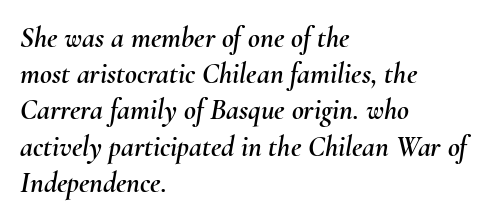
{"italic": "yes", "lean": "right", "slant_degrees": 10, "width": "normal", "stroke_contrast": "medium", "x_height": "small", "monospaced": "no", "underline": "no", "align": "left", "line_spacing": "normal", "line_spacing_ratio": 1.25, "letter_spacing": "normal", "letter_spacing_em": 0.0, "glyph_px": 29}
